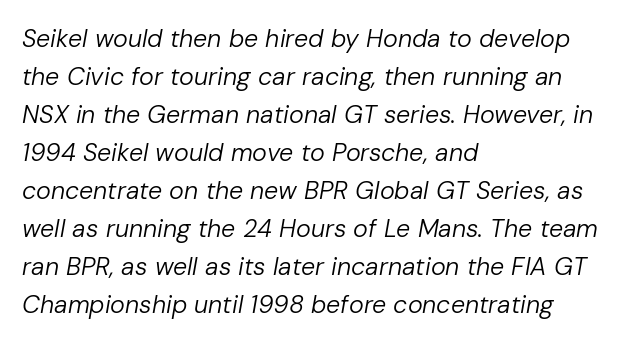
Q: Is the text bold? A: No.
Q: Is the text italic (slanted)? A: Yes, it leans right by about 10 degrees.
Q: Is the text underlined? A: No.
Q: How is the paragraph aligned? A: Left-aligned.
Q: Is the spacing between letters normal or unusually wide? A: Normal.
Q: Is the spacing between lines tight, normal or loose? A: Normal.
